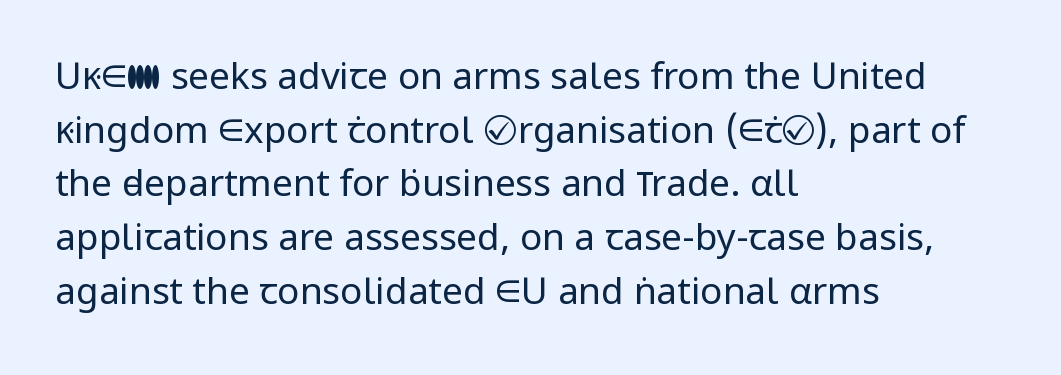
{"serif": "no", "italic": "no", "bold": "no", "weight": "regular", "width": "normal", "stroke_contrast": "low", "x_height": "medium", "monospaced": "no", "underline": "no", "align": "left", "line_spacing": "normal", "line_spacing_ratio": 1.45, "letter_spacing": "normal", "letter_spacing_em": 0.0, "glyph_px": 37}
